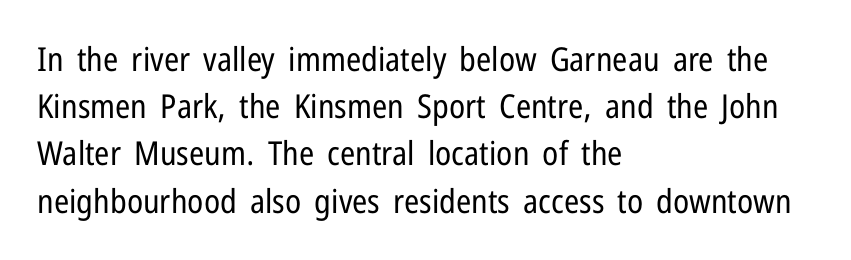
Q: Is the text bold? A: No.
Q: Is the text italic (slanted)? A: No, it is upright.
Q: Is the typeface a serif or a sans-serif typeface? A: Sans-serif.
Q: Is the text underlined? A: No.
Q: How is the paragraph aligned? A: Left-aligned.
Q: Is the spacing between letters normal or unusually wide? A: Normal.
Q: Is the spacing between lines tight, normal or loose? A: Normal.
Q: Width (condensed, normal, or wide)? A: Condensed.
Q: Stroke contrast? A: Low.
Q: x-height? A: Medium.
Q: Monospaced? A: No.
